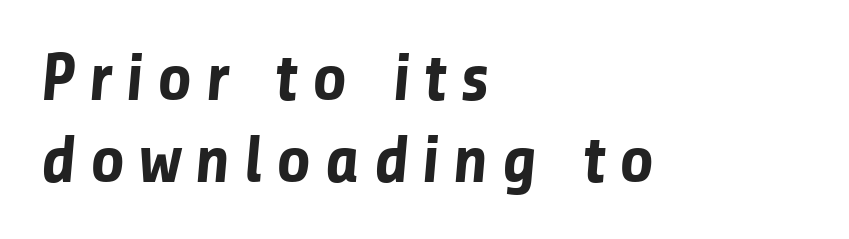
The tracking reads as deliberately expanded to a designer's eye. Lines of text with bare space underneath. The rendering shows plain stroke endings on the letterforms — a sans-serif design. Students, this is bold: see how much ink each stroke carries. Think of a printed novel: that variable character pitch is what you see here.
